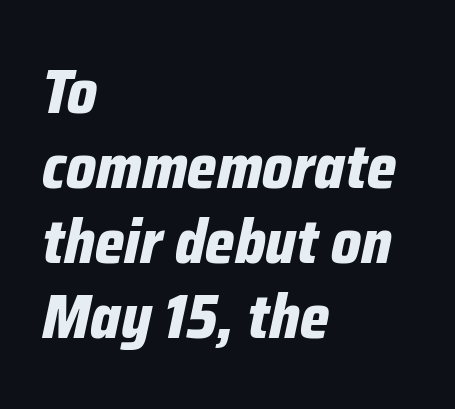
The image shows 62 px bold, condensed type, italic (leaning right); set left-aligned, line spacing 1.21x, normal letter spacing, not underlined; low stroke contrast and a medium x-height.
